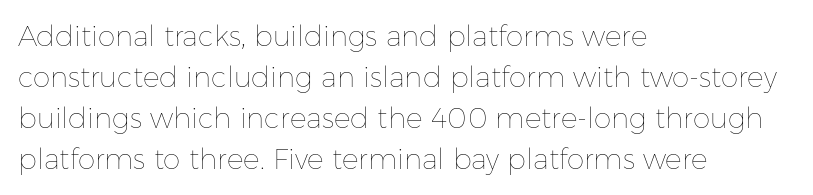
Letters have the restrained weight of plain body copy at most. The type sits square on the baseline with zero lean. A typesetter would call this proportional, since set widths differ per character. This rendering uses left alignment, leaving the right contour irregular. How would I describe the line gaps? Plain and ordinary. Words appear dense and cohesive because spacing is normal.
